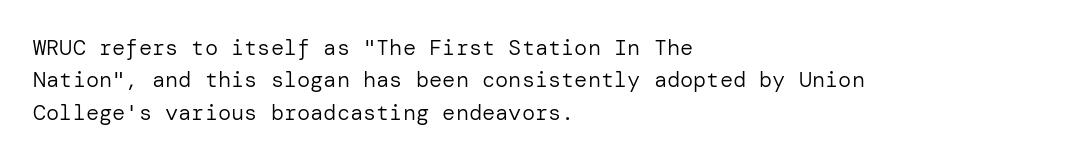
Does extra space separate the letters? No, they use regular spacing. Compared with a typical body face, this is equally light or lighter still. Casual observation: everything's shoved over to the left. This sample keeps an unexceptional amount of space between lines.
